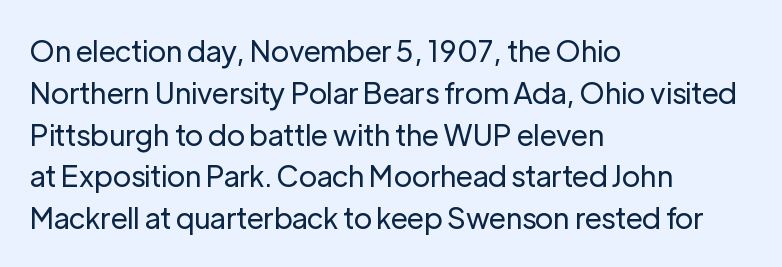
The image shows 29 px regular-weight sans-serif type, upright; set left-aligned, normal line spacing (1.44x), normal letter spacing, not underlined; low stroke contrast and a medium x-height.
